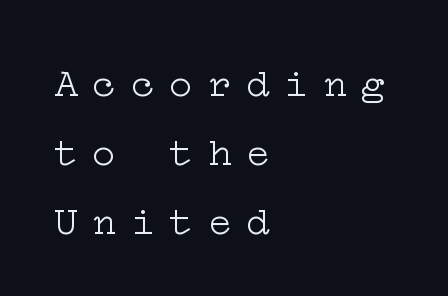
Q: Is the text bold? A: No.
Q: Is the text italic (slanted)? A: No, it is upright.
Q: Is the typeface a serif or a sans-serif typeface? A: Serif.
Q: Is the text underlined? A: No.
Q: How is the paragraph aligned? A: Left-aligned.
Q: Is the spacing between letters normal or unusually wide? A: Unusually wide.
Q: Width (condensed, normal, or wide)? A: Wide.
Q: Stroke contrast? A: Low.
Q: x-height? A: Medium.
